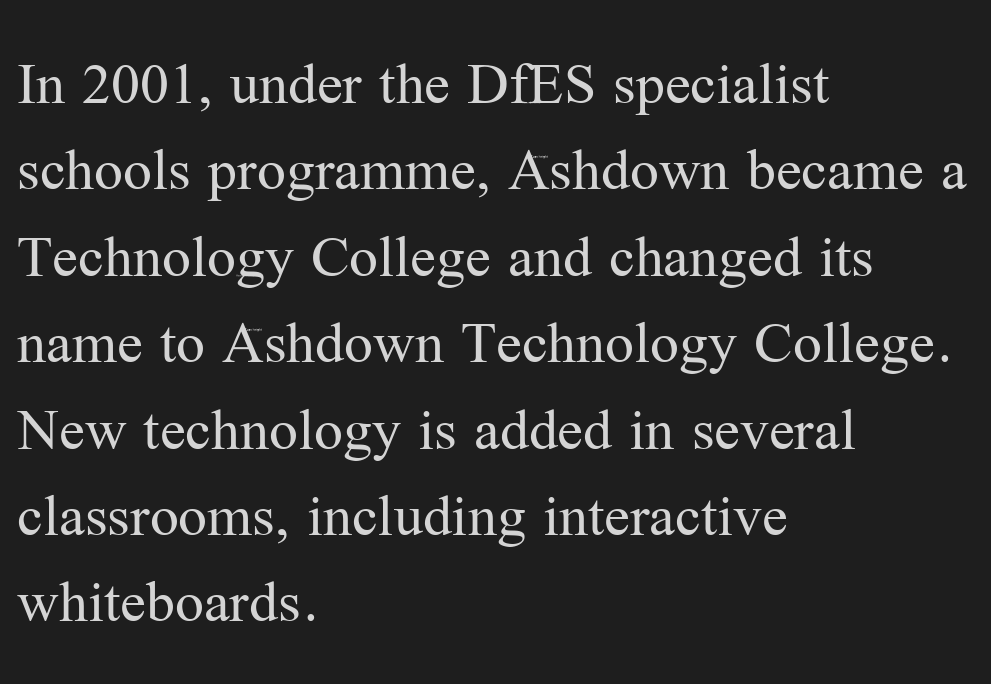
Honestly, the letter spacing is just normal — you wouldn't notice it. Letters rest on an invisible, unmarked baseline. This sample has the flowing, uneven cadence of proportional lettering. A roman cut, with each character standing at attention. The text was rendered using a seriffed face with decorative stroke endings. Evenly set lines give the paragraph a standard silhouette.
